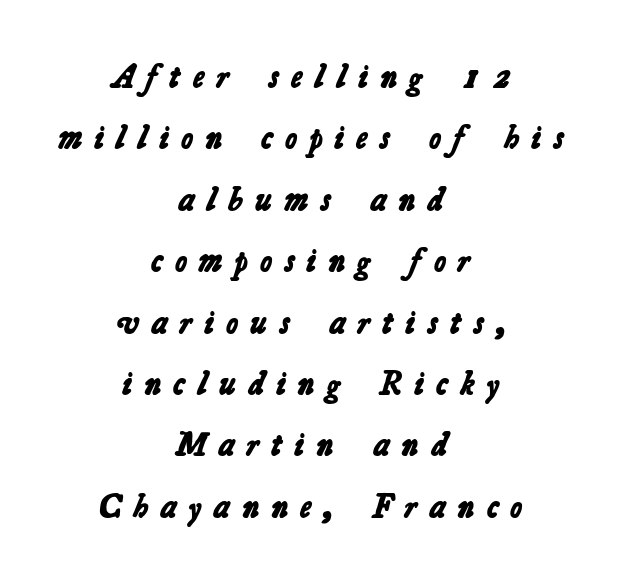
The image shows 33 px bold sans-serif type; set centered, line spacing 1.86x, unusually wide letter spacing (+0.37 em), not underlined; low stroke contrast and a medium x-height.
